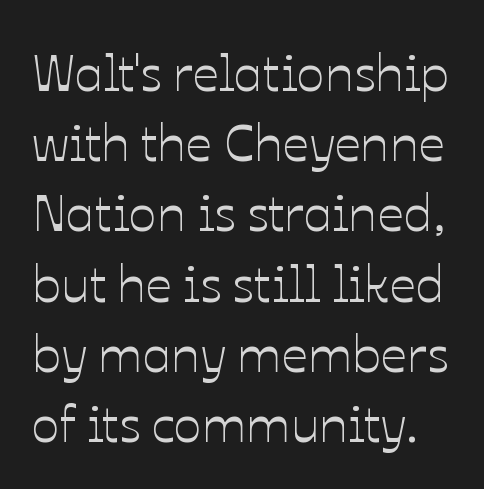
The image shows 52 px text type, upright; set normal line spacing (1.35x), normal letter spacing, not underlined; low stroke contrast and a medium x-height.
